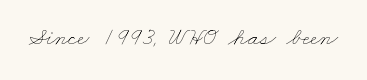
Q: Is the text bold? A: No.
Q: Is the text underlined? A: No.
Q: Is the spacing between letters normal or unusually wide? A: Normal.
